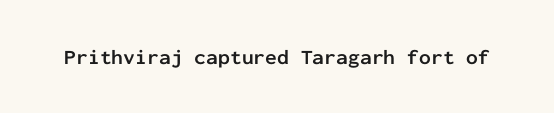
Q: Is the text bold? A: Yes.
Q: Is the text italic (slanted)? A: No, it is upright.
Q: Is the text underlined? A: No.
Q: Is the spacing between letters normal or unusually wide? A: Normal.
